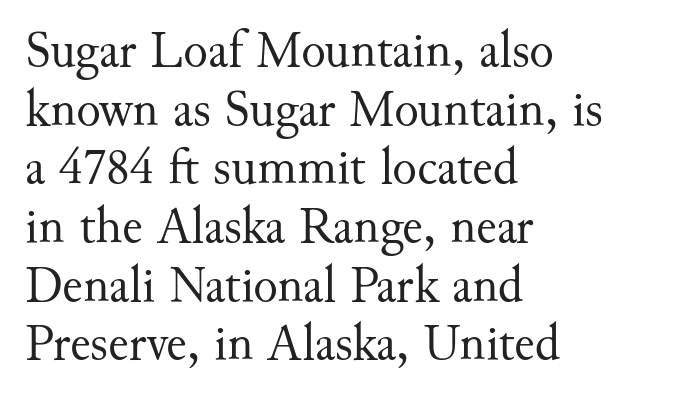
Honestly, there is no underline to notice here at all. Notice how the stems are strictly vertical — no italics here. There is no visible air inserted between adjacent glyphs. The typeface chosen for these lines features serifs.
